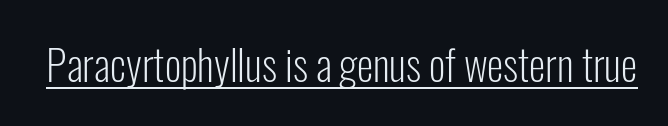
{"serif": "no", "italic": "no", "bold": "no", "weight": "light", "width": "condensed", "stroke_contrast": "low", "x_height": "medium", "monospaced": "no", "underline": "yes", "letter_spacing": "normal", "letter_spacing_em": 0.0, "glyph_px": 42}
